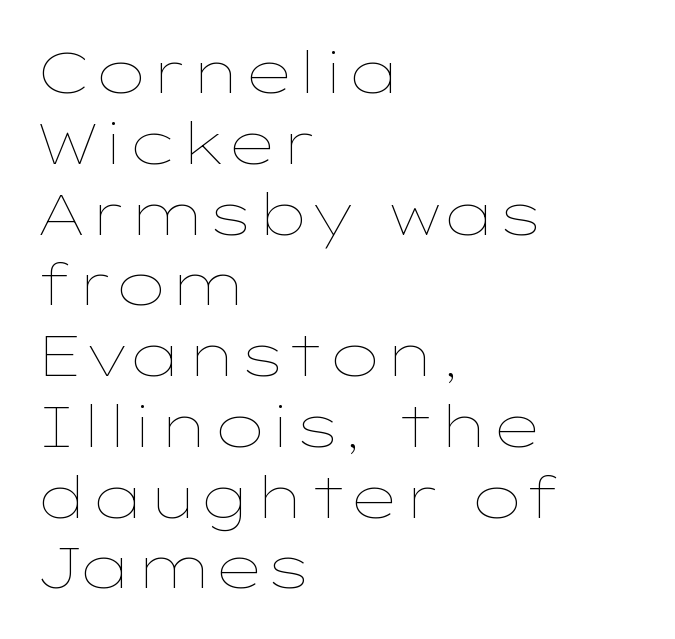
{"italic": "no", "bold": "no", "weight": "thin", "width": "wide", "stroke_contrast": "low", "x_height": "medium", "monospaced": "no", "underline": "no", "align": "left", "line_spacing_ratio": 1.22, "letter_spacing": "normal", "letter_spacing_em": 0.0, "glyph_px": 58}
